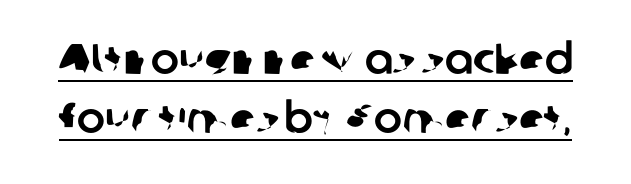
Serif or sans? Sans — the stroke terminals are bare. Here the glyphs are tracked normally, forming tight word shapes. The letters advance in unequal steps, a hallmark of proportional type. A continuous stroke trails under the words, as in a hyperlink.
